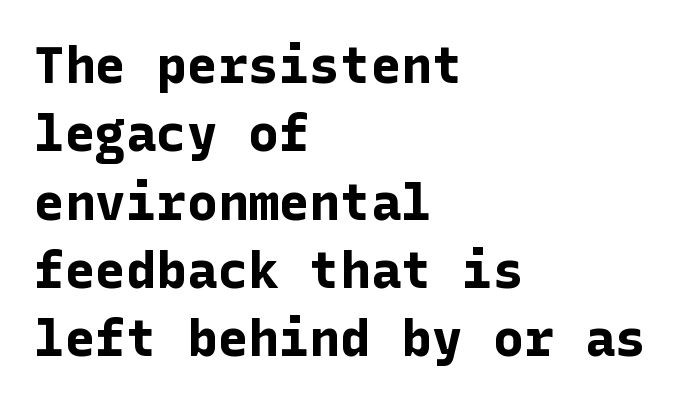
The image shows 51 px bold sans-serif type, upright; set left-aligned, normal line spacing (1.34x), normal letter spacing, not underlined; low stroke contrast and a medium x-height.
